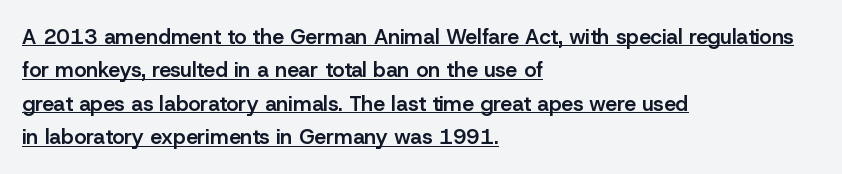
Q: Is the text bold? A: Semi-bold.
Q: Is the text italic (slanted)? A: No, it is upright.
Q: Is the text underlined? A: Yes.
Q: How is the paragraph aligned? A: Left-aligned.
Q: Is the spacing between letters normal or unusually wide? A: Normal.
Q: Is the spacing between lines tight, normal or loose? A: Normal.
